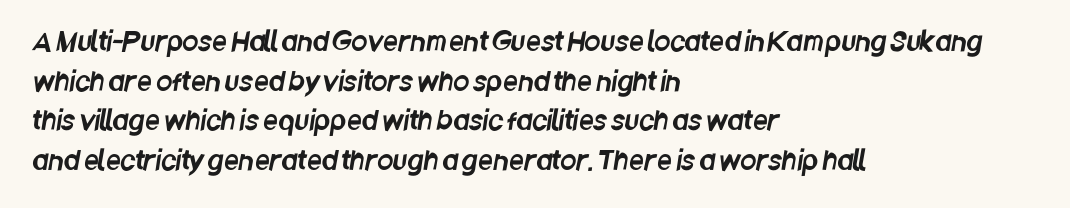
The image shows 26 px text type; set left-aligned, normal line spacing (1.52x), normal letter spacing, not underlined.
